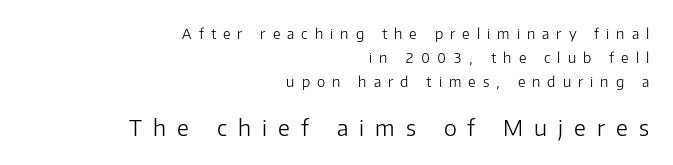
{"italic": "no", "bold": "no", "underline": "no", "align": "right", "line_spacing": "normal", "line_spacing_ratio": 1.7, "letter_spacing": "wide", "letter_spacing_em": 0.5, "larger_block": "second", "size_ratio": 1.57, "glyph_px": 22}
